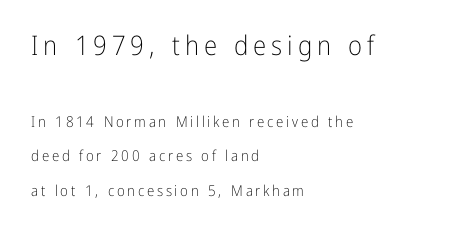
Q: Is the text bold? A: No.
Q: Is the text italic (slanted)? A: No, it is upright.
Q: Is the text underlined? A: No.
Q: How is the paragraph aligned? A: Left-aligned.
Q: Is the spacing between lines tight, normal or loose? A: Loose.
Q: Which block of text is set in a larger size, the first (top) or the second (bottom)? A: The first (top) one.
